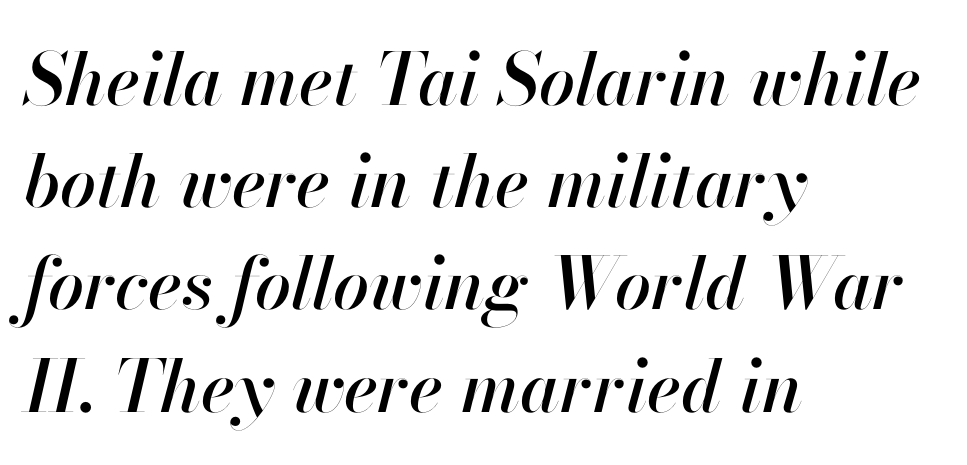
{"italic": "yes", "lean": "right", "slant_degrees": 13, "width": "normal", "stroke_contrast": "high", "x_height": "small", "monospaced": "no", "underline": "no", "align": "left", "line_spacing": "normal", "line_spacing_ratio": 1.42, "letter_spacing": "normal", "letter_spacing_em": 0.0, "glyph_px": 72}
